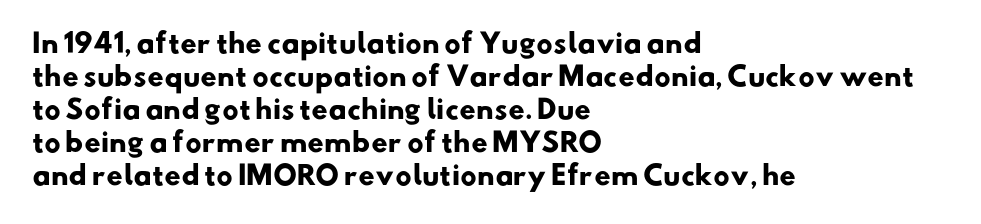
The image shows 26 px bold type; set left-aligned, normal line spacing (1.27x), normal letter spacing, not underlined.
